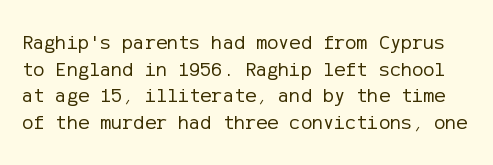
Q: Is the text bold? A: No.
Q: Is the text italic (slanted)? A: No, it is upright.
Q: Is the text underlined? A: No.
Q: Is the spacing between letters normal or unusually wide? A: Normal.
Q: Is the spacing between lines tight, normal or loose? A: Normal.
